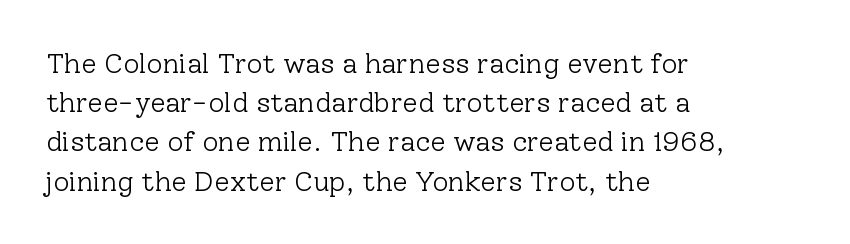
Q: Is the text bold? A: No.
Q: Is the text italic (slanted)? A: No, it is upright.
Q: Is the typeface a serif or a sans-serif typeface? A: Serif.
Q: Is the text underlined? A: No.
Q: How is the paragraph aligned? A: Left-aligned.
Q: Is the spacing between letters normal or unusually wide? A: Normal.
Q: Is the spacing between lines tight, normal or loose? A: Normal.
Q: Width (condensed, normal, or wide)? A: Normal.
Q: Stroke contrast? A: Low.
Q: x-height? A: Medium.
Q: Monospaced? A: No.
